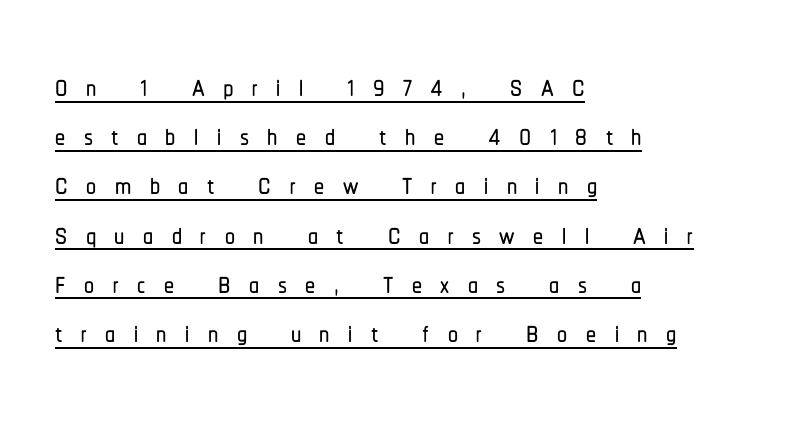
{"serif": "no", "italic": "no", "width": "condensed", "stroke_contrast": "low", "x_height": "medium", "monospaced": "no", "underline": "yes", "align": "left", "line_spacing_ratio": 1.23, "letter_spacing": "wide", "letter_spacing_em": 0.46, "glyph_px": 40}
